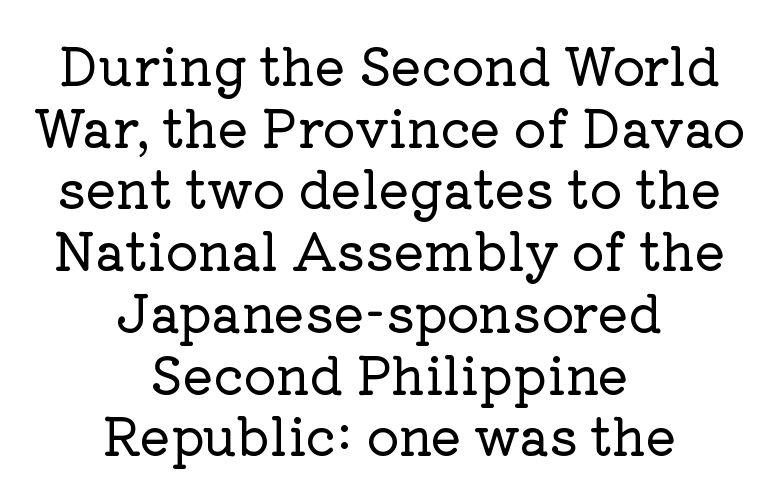
The letters stand upright; this is a roman face. A clean baseline with only descenders dipping below it. Students, note that the glyphs here touch the page at normal intervals. You could not count columns in this text — the font is proportionally spaced.
